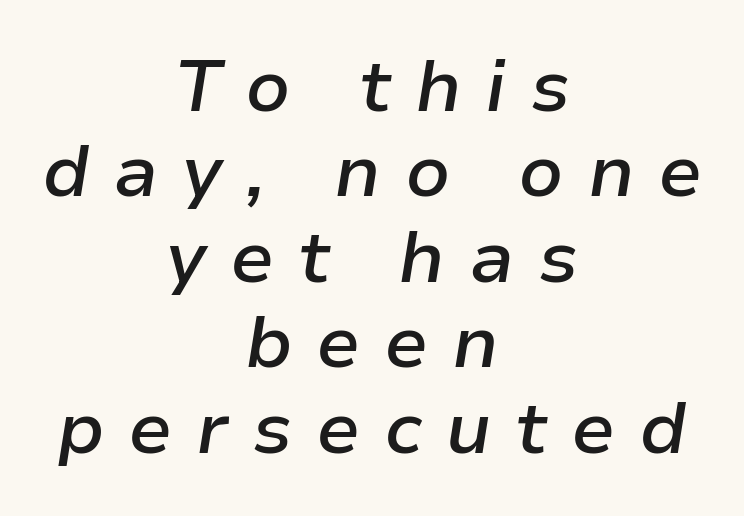
There's an unmistakable incline to the writing here. Caption: expanded tracking, letters set apart. Heft: intermediate — a semibold. The glyphs are unaccompanied by any horizontal stroke below them.
